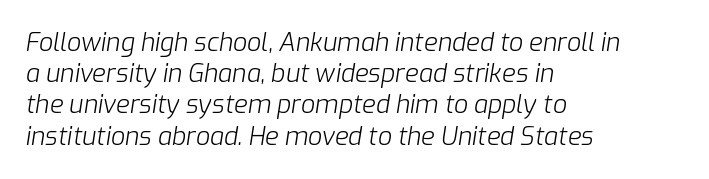
The image shows 25 px text type, italic (leaning right); set left-aligned, normal line spacing (1.25x), normal letter spacing, not underlined.
